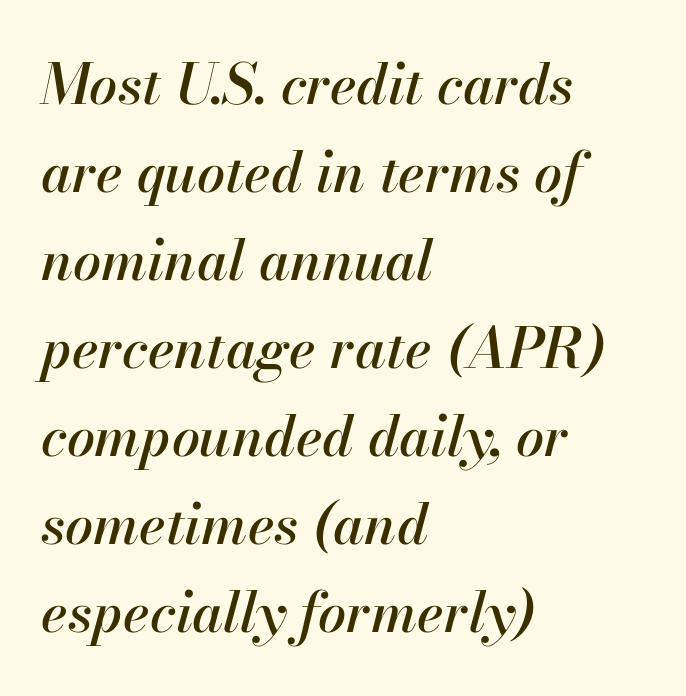
{"italic": "yes", "lean": "right", "slant_degrees": 13, "width": "normal", "stroke_contrast": "high", "x_height": "small", "monospaced": "no", "underline": "no", "align": "left", "line_spacing": "normal", "line_spacing_ratio": 1.57, "letter_spacing": "normal", "letter_spacing_em": 0.0, "glyph_px": 56}
